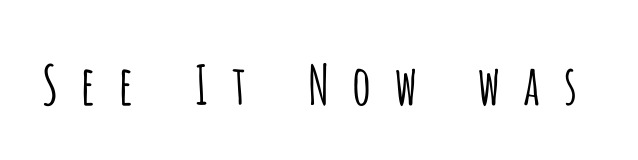
The image shows 54 px light, condensed sans-serif type, upright; set unusually wide letter spacing (+0.36 em), not underlined; low stroke contrast and a large x-height.
